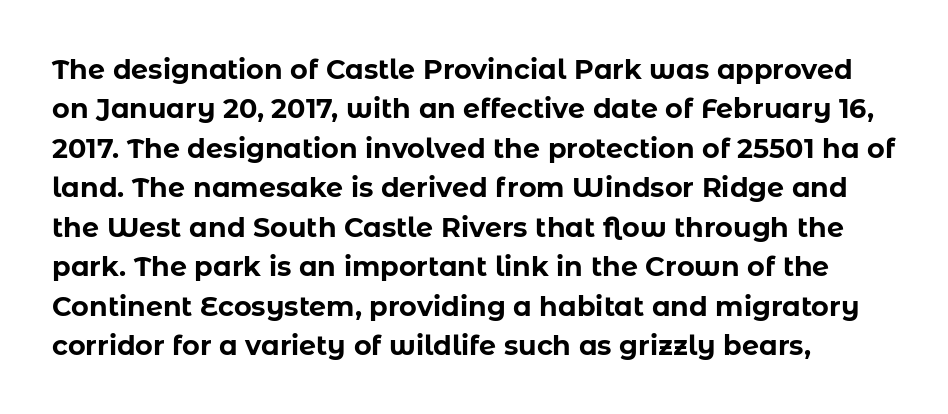
The image shows 27 px bold type, upright; set left-aligned, normal line spacing (1.46x), normal letter spacing, not underlined.
